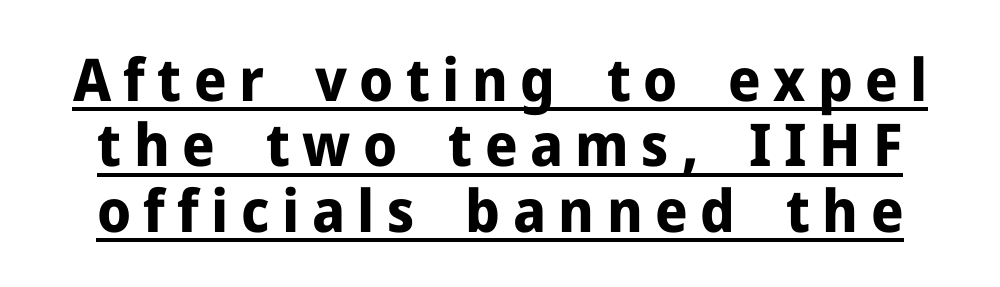
The image shows 59 px bold sans-serif type, upright; set tight line spacing (1.11x), unusually wide letter spacing (+0.21 em), underlined; low stroke contrast and a medium x-height.
